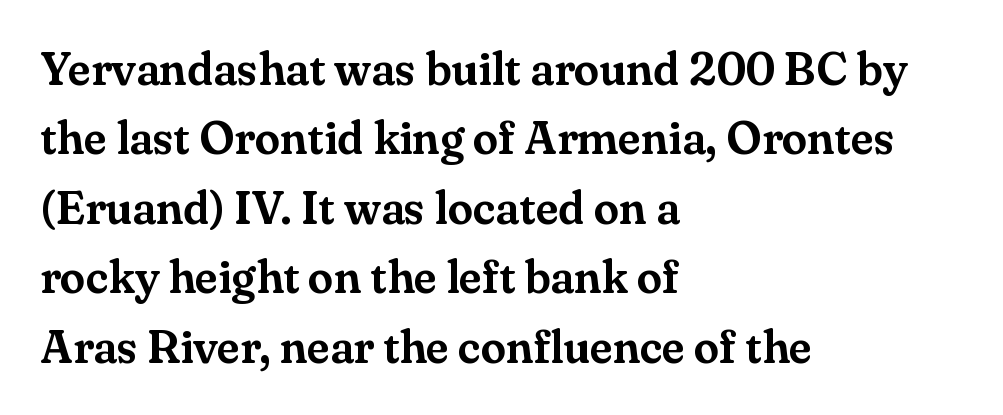
Q: Is the text italic (slanted)? A: No, it is upright.
Q: Is the typeface a serif or a sans-serif typeface? A: Serif.
Q: Is the text underlined? A: No.
Q: How is the paragraph aligned? A: Left-aligned.
Q: Is the spacing between letters normal or unusually wide? A: Normal.
Q: Is the spacing between lines tight, normal or loose? A: Normal.
Q: Width (condensed, normal, or wide)? A: Normal.
Q: Stroke contrast? A: Medium.
Q: x-height? A: Small.
Q: Monospaced? A: No.
